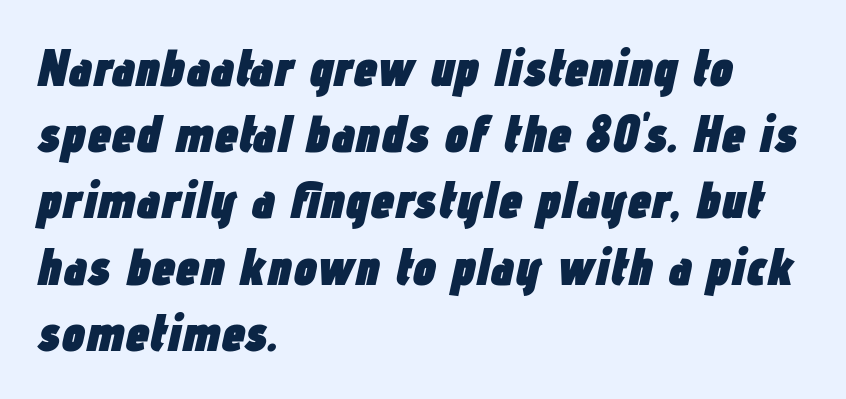
Leading: standard. Descenders hang freely into open space. This sample has the flowing, uneven cadence of proportional lettering. Line starts are locked; line ends wander. Compared with ordinary roman type, these characters are visibly tilted.
